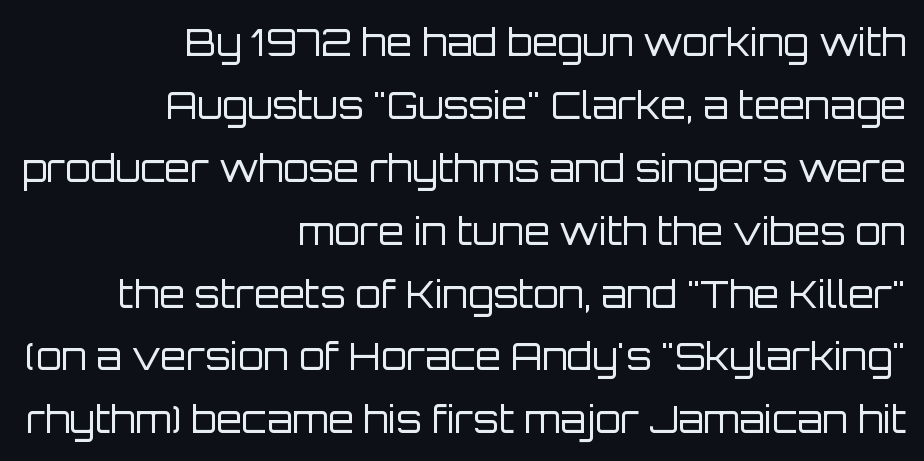
The image shows 37 px regular-weight sans-serif type, upright; set right-aligned, normal line spacing (1.7x), normal letter spacing, not underlined; low stroke contrast and a large x-height.
